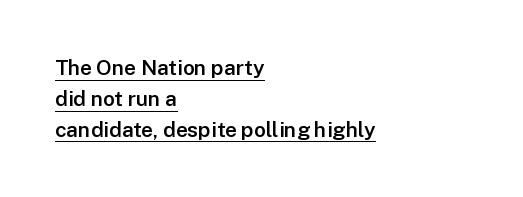
{"italic": "no", "bold": "semi", "underline": "yes", "align": "left", "line_spacing": "normal", "line_spacing_ratio": 1.47, "letter_spacing": "normal", "letter_spacing_em": 0.0, "glyph_px": 21}
